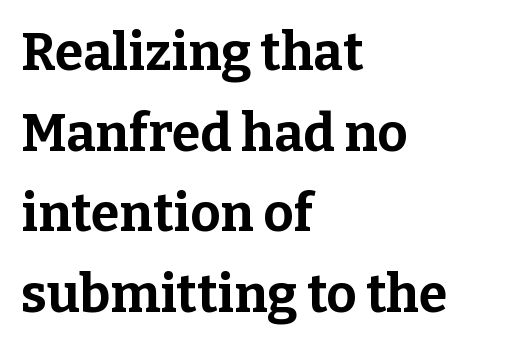
Q: Is the text bold? A: Yes.
Q: Is the text italic (slanted)? A: No, it is upright.
Q: Is the typeface a serif or a sans-serif typeface? A: Serif.
Q: Is the text underlined? A: No.
Q: How is the paragraph aligned? A: Left-aligned.
Q: Is the spacing between letters normal or unusually wide? A: Normal.
Q: Is the spacing between lines tight, normal or loose? A: Normal.
Q: Width (condensed, normal, or wide)? A: Normal.
Q: Stroke contrast? A: Low.
Q: x-height? A: Medium.
Q: Monospaced? A: No.
